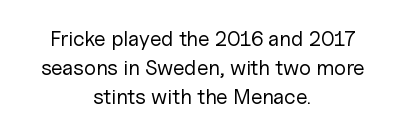
The image shows 21 px text type, upright; set centered, normal line spacing (1.37x), normal letter spacing, not underlined.
